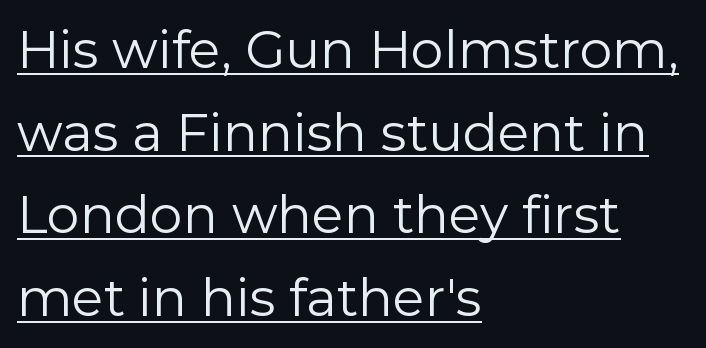
Q: Is the text bold? A: No.
Q: Is the text italic (slanted)? A: No, it is upright.
Q: Is the typeface a serif or a sans-serif typeface? A: Sans-serif.
Q: Is the text underlined? A: Yes.
Q: How is the paragraph aligned? A: Left-aligned.
Q: Is the spacing between letters normal or unusually wide? A: Normal.
Q: Is the spacing between lines tight, normal or loose? A: Normal.
Q: Width (condensed, normal, or wide)? A: Normal.
Q: Stroke contrast? A: Low.
Q: x-height? A: Medium.
Q: Monospaced? A: No.
